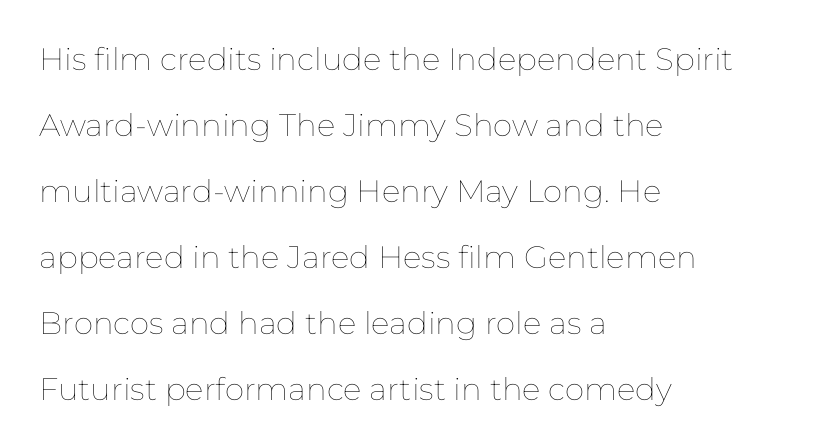
The glyphs are unaccompanied by any horizontal stroke below them. The lines in this sample share a left origin and differ only in where they stop. A roman cut, with each character standing at attention. Leading is clearly above the norm, producing a sparse column. No extra ink here — the face is not bold.
